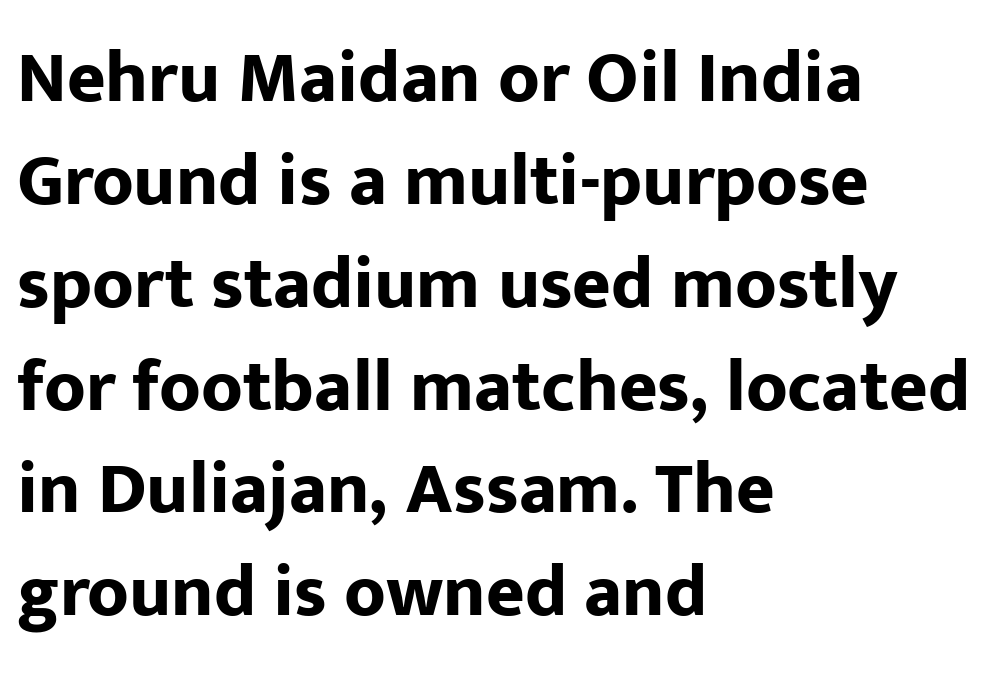
The lines in this sample share a left origin and differ only in where they stop. What stands out about the letter spacing? Nothing — it is the standard amount. Students, observe: this is what conventionally led text looks like. In terms of weight, the rendering is a true, heavy bold. The passage shown is not underscored anywhere.
